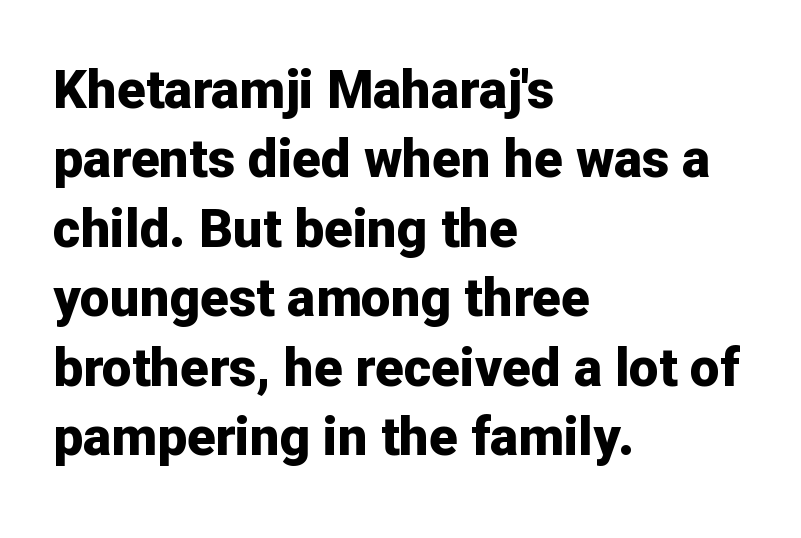
You could not count columns in this text — the font is proportionally spaced. Each word holds together tightly as a unit, with standard inter-letter gaps. Summary of vertical rhythm: regular, with standard interline spacing. The space beneath each line is pristine and unruled. Note: no serifs on the glyphs. Does the lettering tilt? It doesn't — this is upright.
